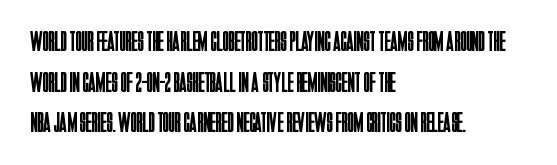
{"serif": "no", "italic": "no", "bold": "no", "weight": "regular", "width": "condensed", "stroke_contrast": "low", "x_height": "large", "monospaced": "no", "underline": "no", "align": "left", "line_spacing": "normal", "line_spacing_ratio": 1.45, "letter_spacing": "normal", "letter_spacing_em": 0.0, "glyph_px": 28}
